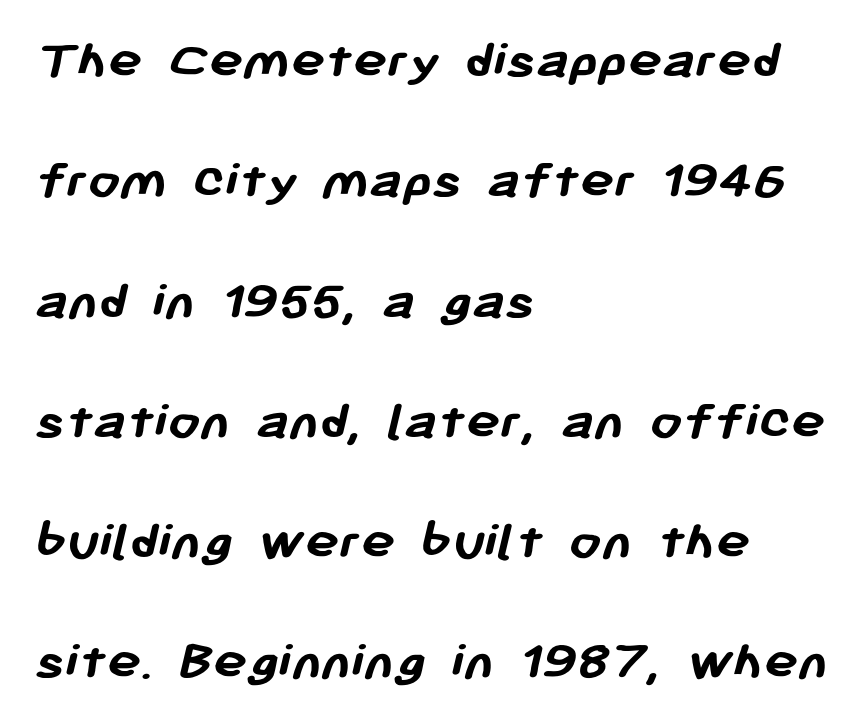
Q: Is the text bold? A: Yes.
Q: Is the typeface a serif or a sans-serif typeface? A: Sans-serif.
Q: Is the text underlined? A: No.
Q: How is the paragraph aligned? A: Left-aligned.
Q: Is the spacing between letters normal or unusually wide? A: Normal.
Q: Is the spacing between lines tight, normal or loose? A: Loose.
Q: Width (condensed, normal, or wide)? A: Normal.
Q: Stroke contrast? A: Low.
Q: x-height? A: Medium.
Q: Monospaced? A: No.
